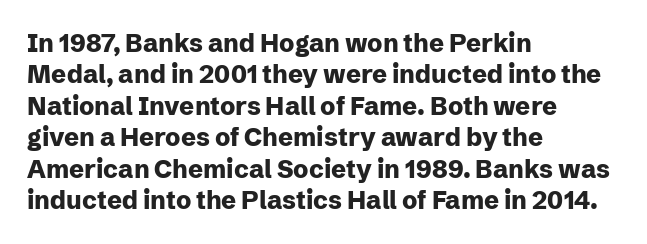
The image shows 25 px bold type, upright; set left-aligned, normal line spacing (1.26x), normal letter spacing, not underlined.
